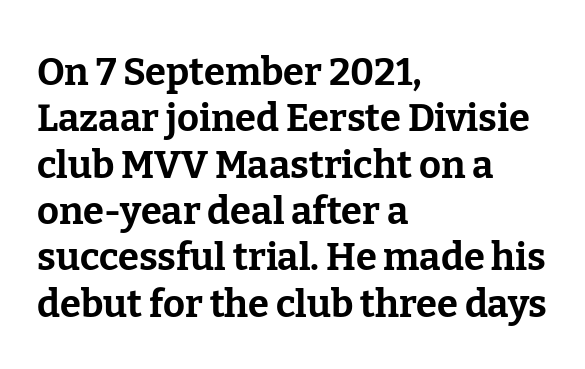
The image shows 38 px bold serif type, upright; set left-aligned, line spacing 1.22x, normal letter spacing, not underlined; low stroke contrast and a medium x-height.
